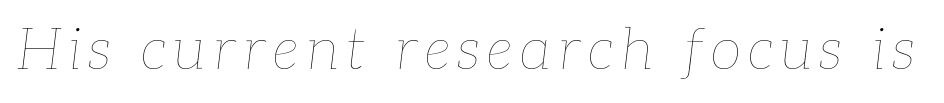
Think of a printed novel: that variable character pitch is what you see here. Has an underline been added? It has not. The text carries the slant typical of an italic or oblique font. No chunkiness to these letters — they're not bold.
